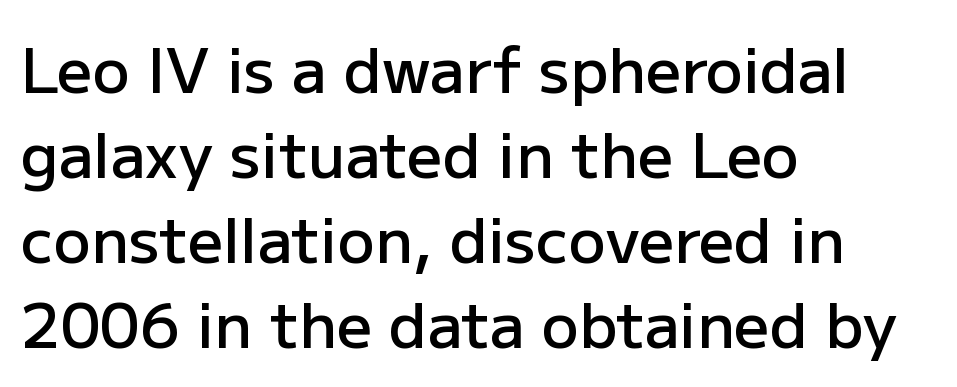
The image shows 62 px semibold sans-serif type, upright; set left-aligned, normal line spacing (1.37x), normal letter spacing, not underlined; low stroke contrast and a medium x-height.
